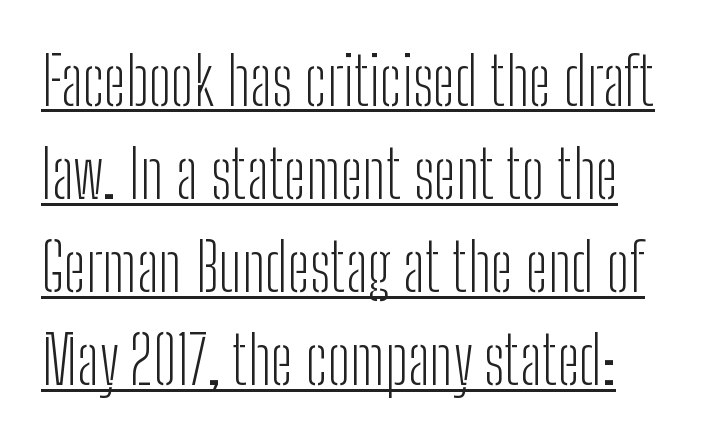
Q: Is the text bold? A: No.
Q: Is the text italic (slanted)? A: No, it is upright.
Q: Is the typeface a serif or a sans-serif typeface? A: Sans-serif.
Q: Is the text underlined? A: Yes.
Q: Is the spacing between letters normal or unusually wide? A: Normal.
Q: Is the spacing between lines tight, normal or loose? A: Normal.
Q: Width (condensed, normal, or wide)? A: Condensed.
Q: Stroke contrast? A: Low.
Q: x-height? A: Medium.
Q: Monospaced? A: No.
